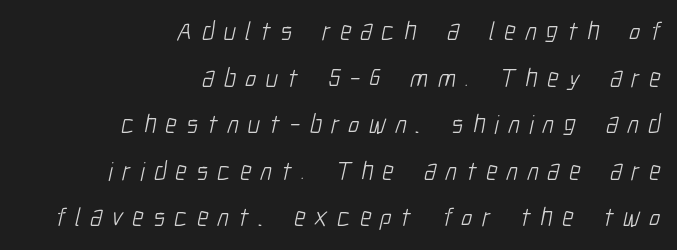
Q: Is the text bold? A: No.
Q: Is the text underlined? A: No.
Q: How is the paragraph aligned? A: Right-aligned.
Q: Is the spacing between letters normal or unusually wide? A: Unusually wide.
